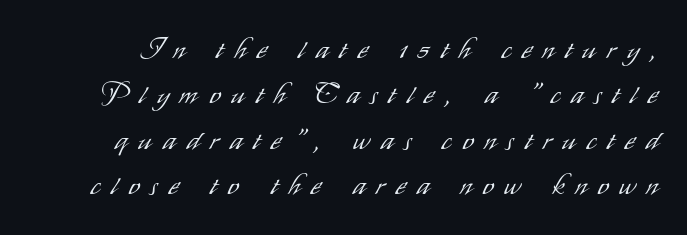
The image shows 28 px light, condensed sans-serif type; set normal line spacing (1.62x), unusually wide letter spacing (+0.41 em), not underlined; low stroke contrast and a small x-height.
